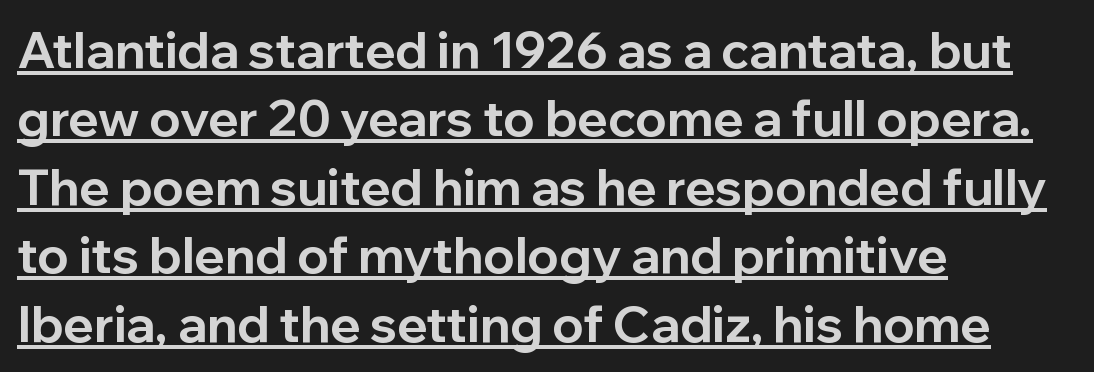
Q: Is the text bold? A: Yes.
Q: Is the text italic (slanted)? A: No, it is upright.
Q: Is the typeface a serif or a sans-serif typeface? A: Sans-serif.
Q: Is the text underlined? A: Yes.
Q: How is the paragraph aligned? A: Left-aligned.
Q: Is the spacing between letters normal or unusually wide? A: Normal.
Q: Is the spacing between lines tight, normal or loose? A: Normal.
Q: Width (condensed, normal, or wide)? A: Normal.
Q: Stroke contrast? A: Low.
Q: x-height? A: Medium.
Q: Monospaced? A: No.
